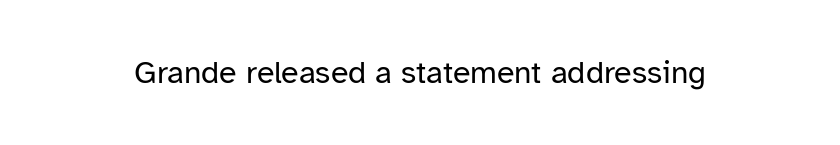
The image shows 32 px regular-weight sans-serif type, upright; set normal letter spacing, not underlined; low stroke contrast and a medium x-height.
